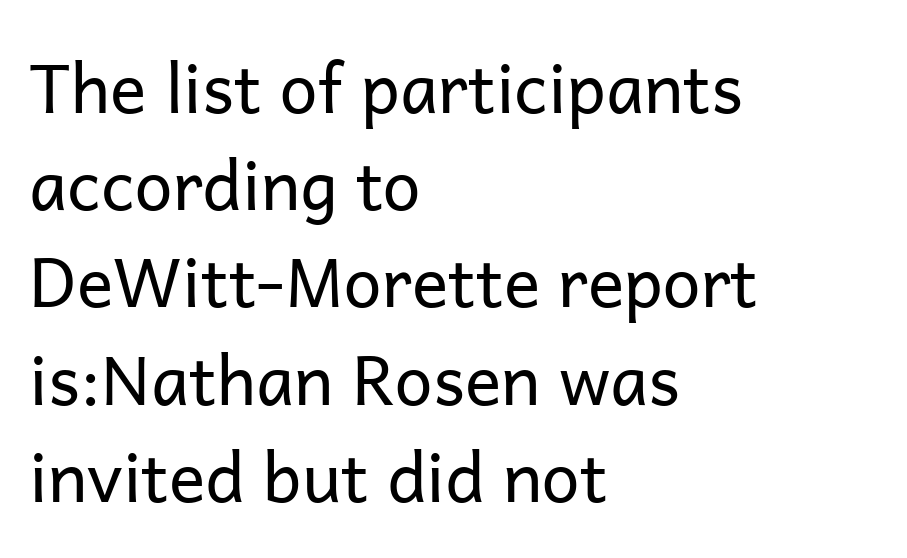
The image shows 68 px regular-weight sans-serif type, upright; set left-aligned, normal line spacing (1.43x), normal letter spacing, not underlined; low stroke contrast and a medium x-height.
